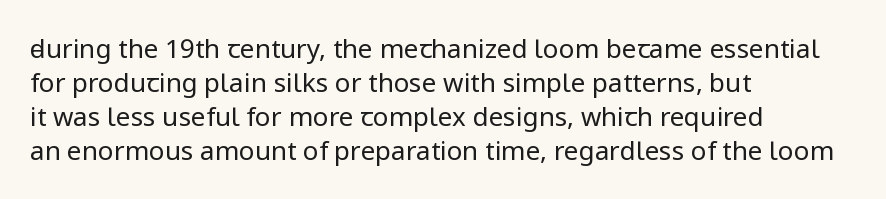
Q: Is the text bold? A: No.
Q: Is the text italic (slanted)? A: No, it is upright.
Q: Is the text underlined? A: No.
Q: How is the paragraph aligned? A: Left-aligned.
Q: Is the spacing between letters normal or unusually wide? A: Normal.
Q: Is the spacing between lines tight, normal or loose? A: Normal.
